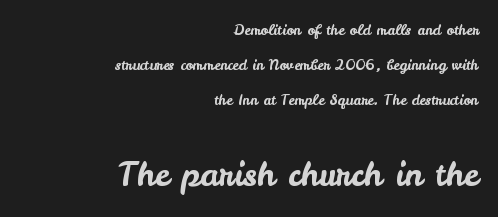
Q: Is the text italic (slanted)? A: Yes.
Q: Is the typeface a serif or a sans-serif typeface? A: Sans-serif.
Q: Is the text underlined? A: No.
Q: How is the paragraph aligned? A: Right-aligned.
Q: Is the spacing between letters normal or unusually wide? A: Normal.
Q: Is the spacing between lines tight, normal or loose? A: Loose.
Q: Which block of text is set in a larger size, the first (top) or the second (bottom)? A: The second (bottom) one.
Q: Width (condensed, normal, or wide)? A: Normal.
Q: Stroke contrast? A: Low.
Q: x-height? A: Small.
Q: Monospaced? A: No.
